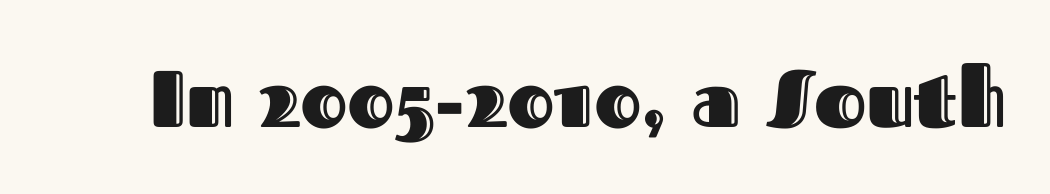
A roman cut, with each character standing at attention. Varying glyph widths throughout — classic text-font behaviour. Characters follow at the spacing the type designer built in. The baseline area is clear.
